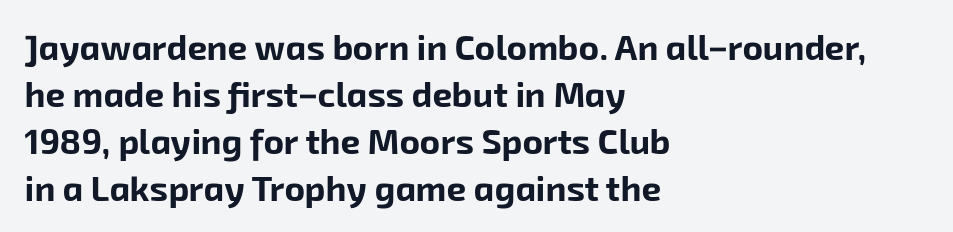
Q: Is the text bold? A: Yes.
Q: Is the typeface a serif or a sans-serif typeface? A: Sans-serif.
Q: Is the text underlined? A: No.
Q: How is the paragraph aligned? A: Left-aligned.
Q: Is the spacing between letters normal or unusually wide? A: Normal.
Q: Is the spacing between lines tight, normal or loose? A: Normal.
Q: Width (condensed, normal, or wide)? A: Normal.
Q: Stroke contrast? A: Low.
Q: x-height? A: Medium.
Q: Monospaced? A: No.
